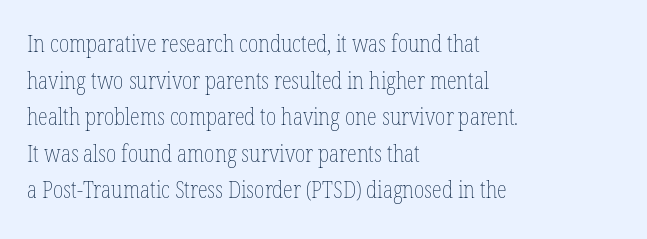
Notice how descenders clear the ascenders below comfortably — that's standard leading. Heft: none added — not bold. Posture: upright roman. The tracking reads as untouched default to a designer's eye. If you drew a ruler down the left edge, every line would touch it.
